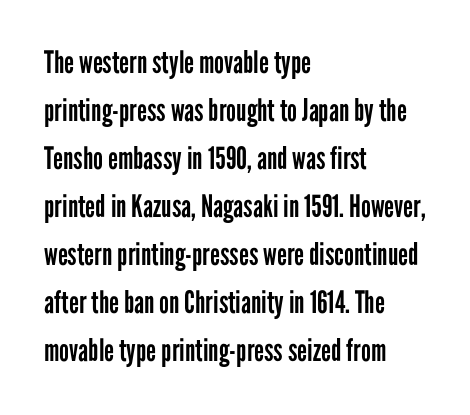
The image shows 31 px regular-weight, condensed sans-serif type, upright; set left-aligned, normal line spacing (1.55x), normal letter spacing, not underlined; low stroke contrast and a medium x-height.
